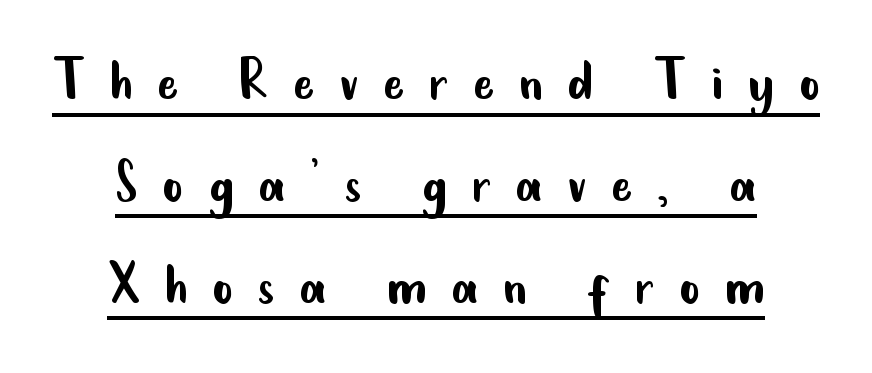
The passage shown has open, widely tracked lettering throughout. The string is rendered with underlining switched on. A typesetter would call this proportional, since set widths differ per character. Posture: straight, roman, zero tilt.
